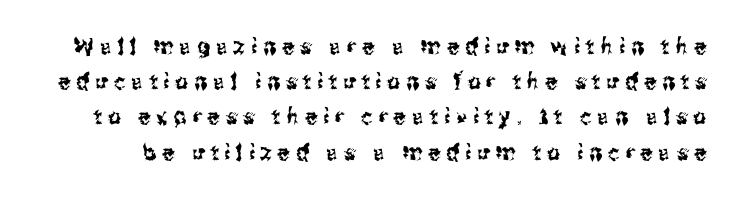
{"italic": "no", "underline": "no", "line_spacing": "normal", "line_spacing_ratio": 1.6, "letter_spacing": "wide", "letter_spacing_em": 0.28, "glyph_px": 22}
